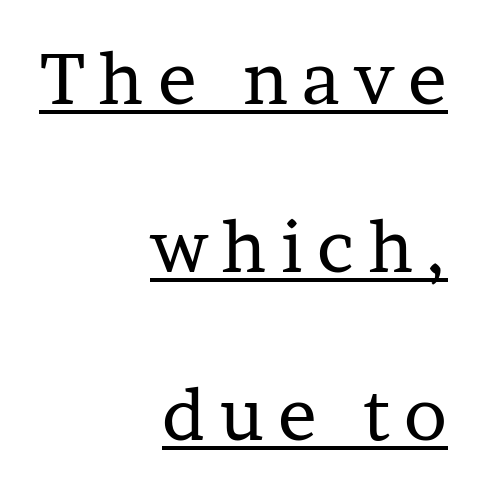
Each stroke keeps to a modest, everyday thickness or less. Interline gaps are noticeably wide in this sample. The face used here is seriffed, in the tradition of book romans. Students, observe the line beneath the letters — that is underlining. When letters stand straight like this, we call the style roman or upright. Display-style spreading of the glyphs; the letterfit is very open.
